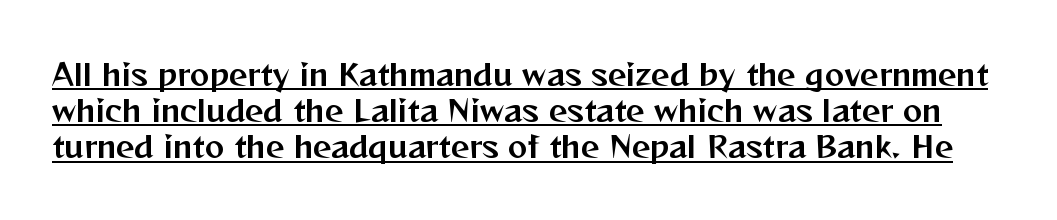
The image shows 29 px sans-serif type, upright; set normal line spacing (1.25x), normal letter spacing, underlined; medium stroke contrast and a medium x-height.
